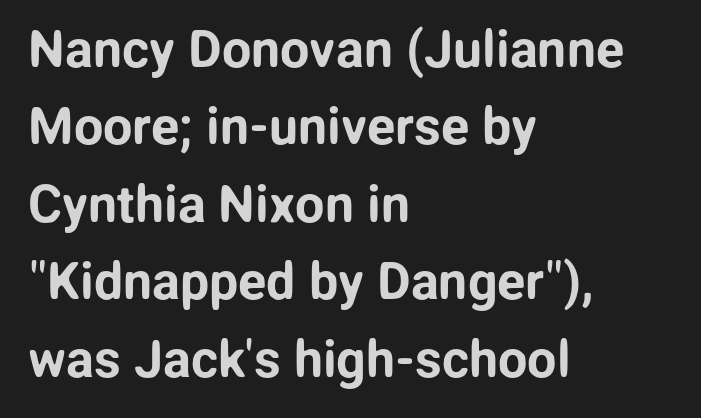
{"serif": "no", "italic": "no", "width": "normal", "stroke_contrast": "low", "x_height": "medium", "monospaced": "no", "underline": "no", "align": "left", "line_spacing": "normal", "line_spacing_ratio": 1.49, "letter_spacing": "normal", "letter_spacing_em": 0.0, "glyph_px": 52}
